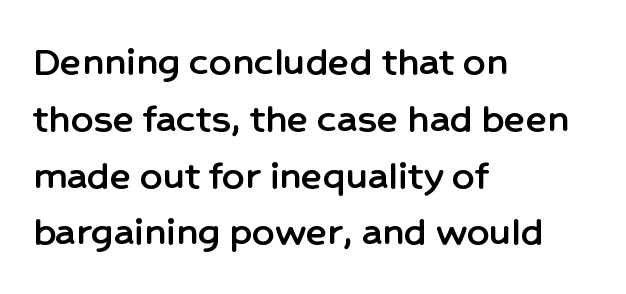
This is sans-serif lettering, the kind often seen on screens and signage. One-word summary of the alignment: left. The line texture is even and compact thanks to regular tracking. Characters remain perfectly vertical along every line. One glance says typical: line gaps are just what's usual.
